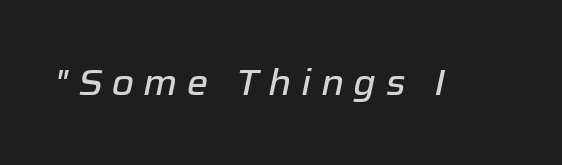
Q: Is the text italic (slanted)? A: Yes, it leans right by about 12 degrees.
Q: Is the text underlined? A: No.
Q: Is the spacing between letters normal or unusually wide? A: Unusually wide.
Q: Width (condensed, normal, or wide)? A: Normal.
Q: Stroke contrast? A: Low.
Q: x-height? A: Medium.
Q: Monospaced? A: No.
